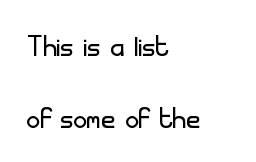
The image shows 38 px light sans-serif type, upright; set left-aligned, line spacing 1.89x, normal letter spacing, not underlined; low stroke contrast and a small x-height.
